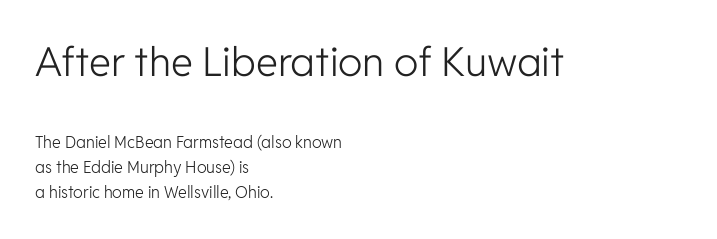
{"serif": "no", "italic": "no", "bold": "no", "weight": "light", "width": "normal", "stroke_contrast": "low", "x_height": "medium", "monospaced": "no", "underline": "no", "align": "left", "line_spacing": "normal", "line_spacing_ratio": 1.59, "letter_spacing": "normal", "letter_spacing_em": 0.0, "larger_block": "first", "size_ratio": 2.5, "glyph_px": 40}
